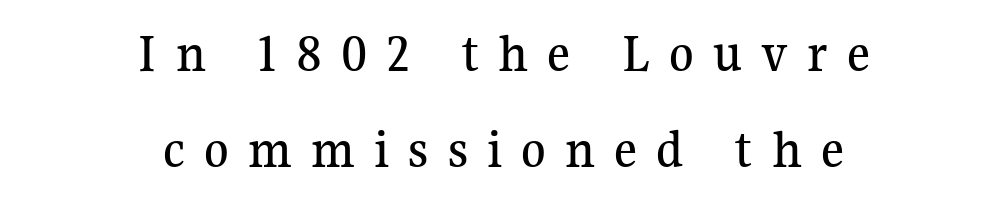
Q: Is the text italic (slanted)? A: No, it is upright.
Q: Is the typeface a serif or a sans-serif typeface? A: Serif.
Q: Is the text underlined? A: No.
Q: How is the paragraph aligned? A: Centered.
Q: Is the spacing between letters normal or unusually wide? A: Unusually wide.
Q: Width (condensed, normal, or wide)? A: Normal.
Q: Stroke contrast? A: Medium.
Q: x-height? A: Medium.
Q: Monospaced? A: No.
